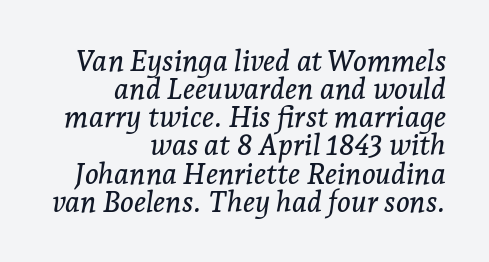
Q: Is the text italic (slanted)? A: Yes, it leans right by about 7 degrees.
Q: Is the typeface a serif or a sans-serif typeface? A: Serif.
Q: Is the text underlined? A: No.
Q: How is the paragraph aligned? A: Right-aligned.
Q: Is the spacing between letters normal or unusually wide? A: Normal.
Q: Is the spacing between lines tight, normal or loose? A: Tight.
Q: Width (condensed, normal, or wide)? A: Normal.
Q: Stroke contrast? A: Low.
Q: x-height? A: Medium.
Q: Monospaced? A: No.
